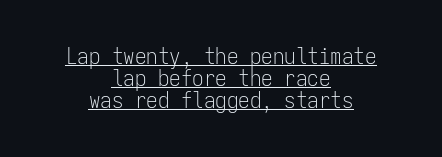
The image shows 23 px text type, upright; set centered, tight line spacing (0.96x), normal letter spacing, underlined.
